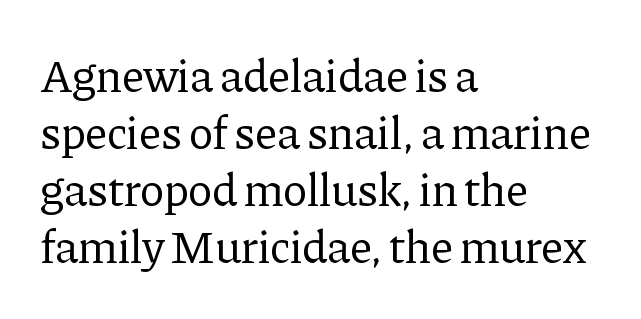
The image shows 46 px regular-weight serif type, upright; set left-aligned, line spacing 1.24x, normal letter spacing, not underlined; low stroke contrast and a medium x-height.
